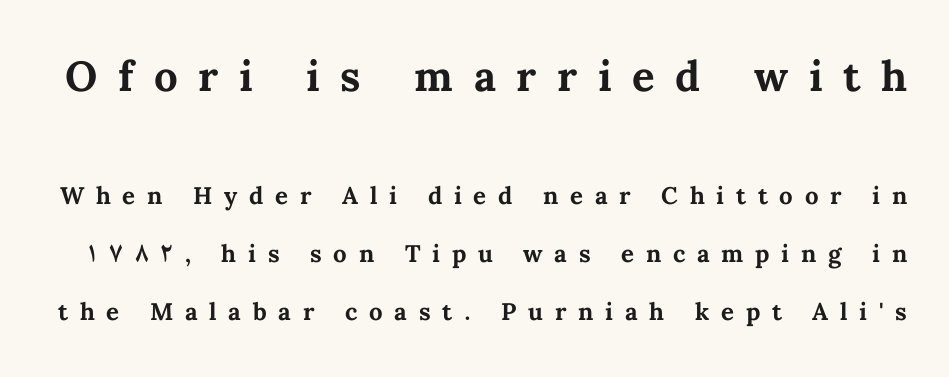
Q: Is the text bold? A: Yes.
Q: Is the text italic (slanted)? A: No, it is upright.
Q: Is the text underlined? A: No.
Q: Is the spacing between letters normal or unusually wide? A: Unusually wide.
Q: Is the spacing between lines tight, normal or loose? A: Loose.
Q: Which block of text is set in a larger size, the first (top) or the second (bottom)? A: The first (top) one.
Q: Width (condensed, normal, or wide)? A: Normal.
Q: Stroke contrast? A: Medium.
Q: x-height? A: Medium.
Q: Monospaced? A: No.
